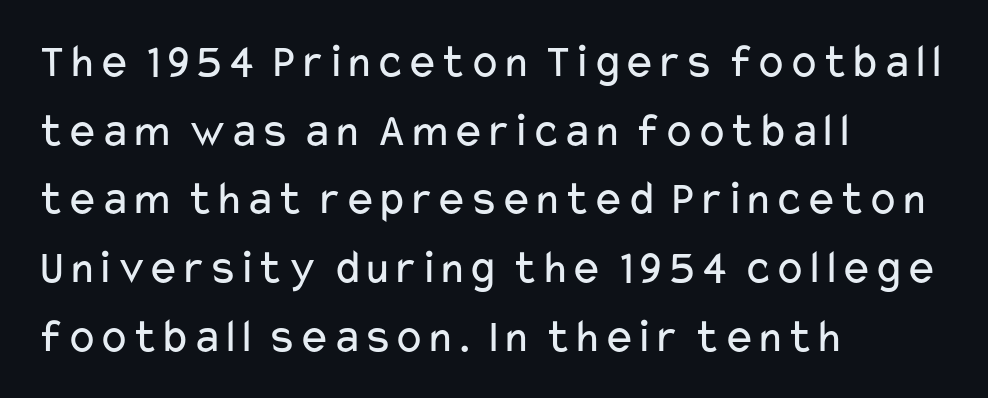
The space beneath each line is pristine and unruled. No feet cap the strokes, marking this as sans-serif type. The line-height multiplier appears to be the usual default. The paragraph has a hard left edge and a soft right edge. This is the regular roman posture of the typeface. Spacing between characters is what you'd get straight out of the box.
